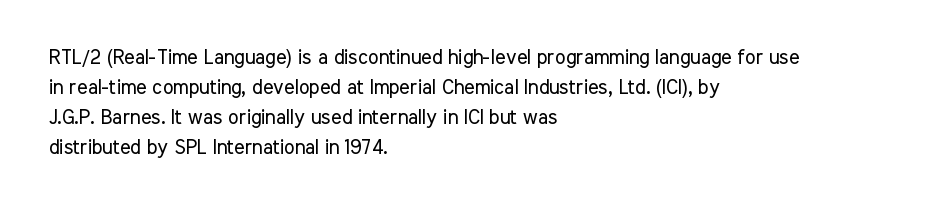
The image shows 20 px text type, upright; set left-aligned, normal line spacing (1.5x), normal letter spacing, not underlined.
